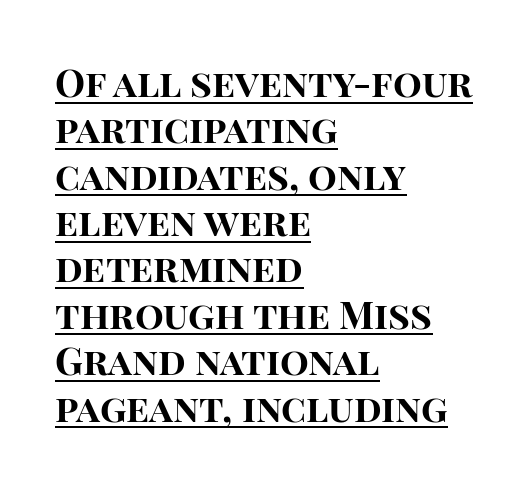
{"serif": "no", "italic": "no", "bold": "yes", "weight": "bold", "width": "normal", "stroke_contrast": "high", "x_height": "large", "monospaced": "no", "underline": "yes", "align": "left", "line_spacing_ratio": 1.22, "letter_spacing": "normal", "letter_spacing_em": 0.0, "glyph_px": 38}
